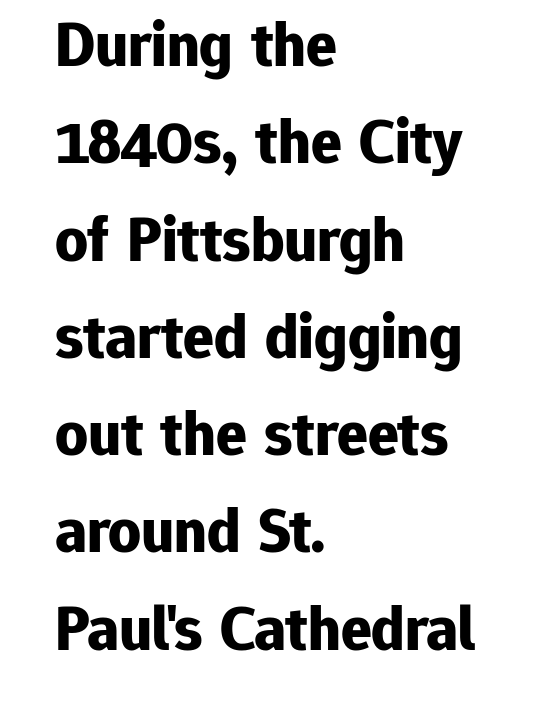
Q: Is the text bold? A: Yes.
Q: Is the text italic (slanted)? A: No, it is upright.
Q: Is the typeface a serif or a sans-serif typeface? A: Sans-serif.
Q: Is the text underlined? A: No.
Q: How is the paragraph aligned? A: Left-aligned.
Q: Is the spacing between letters normal or unusually wide? A: Normal.
Q: Is the spacing between lines tight, normal or loose? A: Normal.
Q: Width (condensed, normal, or wide)? A: Normal.
Q: Stroke contrast? A: Low.
Q: x-height? A: Medium.
Q: Monospaced? A: No.
